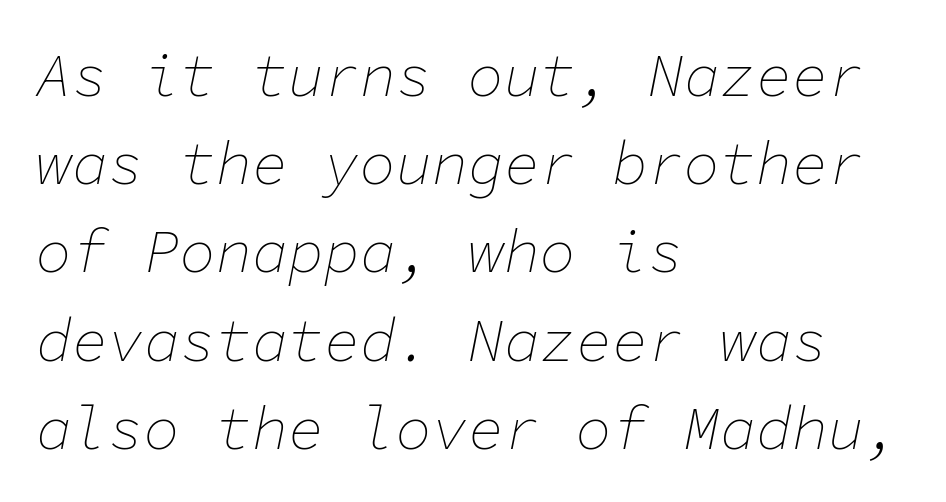
{"italic": "yes", "lean": "right", "slant_degrees": 11, "bold": "no", "weight": "thin", "width": "normal", "stroke_contrast": "low", "x_height": "medium", "monospaced": "yes", "underline": "no", "align": "left", "line_spacing": "normal", "line_spacing_ratio": 1.47, "letter_spacing": "normal", "letter_spacing_em": 0.0, "glyph_px": 60}
